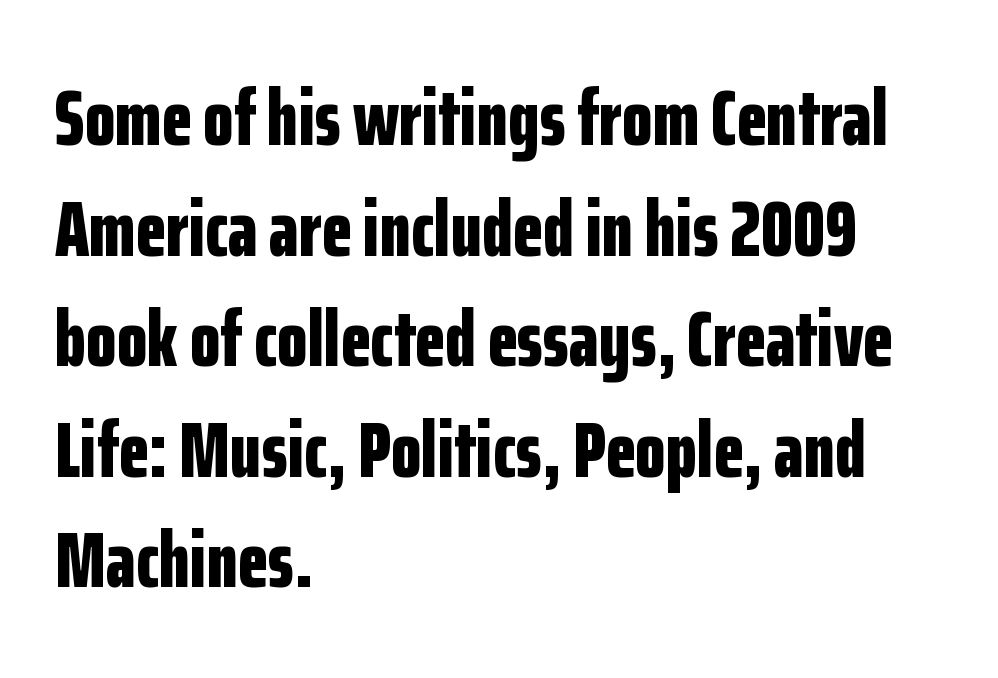
{"serif": "no", "italic": "no", "bold": "yes", "weight": "bold", "width": "condensed", "stroke_contrast": "low", "x_height": "medium", "monospaced": "no", "underline": "no", "align": "left", "line_spacing": "normal", "line_spacing_ratio": 1.4, "letter_spacing": "normal", "letter_spacing_em": 0.0, "glyph_px": 79}
